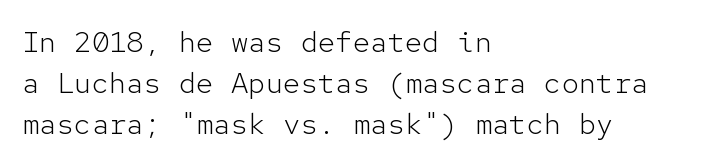
Bare-footed words on every line. The face used here is a sans, in the tradition of grotesques and geometrics. Summary of weight: not heavy and not bold. You could count columns in this text — the font is strictly monospaced. The axis of the letterforms is exactly vertical. Left-aligned paragraph, ragged on the right.
